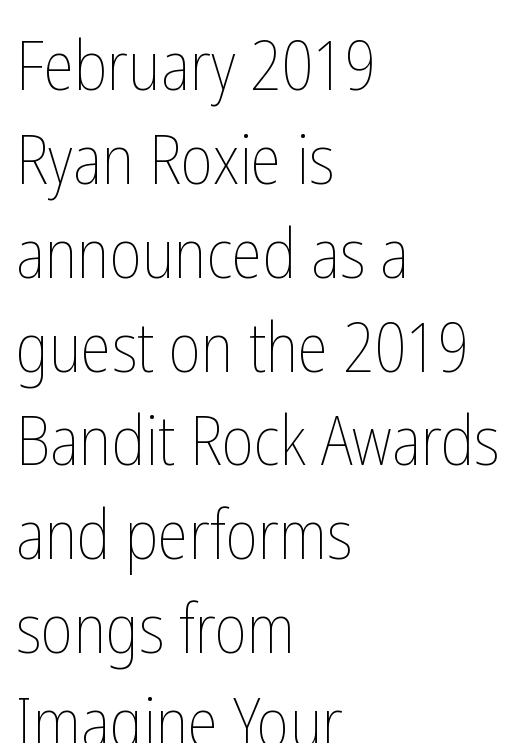
{"italic": "no", "bold": "no", "weight": "thin", "width": "condensed", "stroke_contrast": "low", "x_height": "medium", "monospaced": "no", "underline": "no", "align": "left", "line_spacing": "normal", "line_spacing_ratio": 1.36, "letter_spacing": "normal", "letter_spacing_em": 0.0, "glyph_px": 69}
